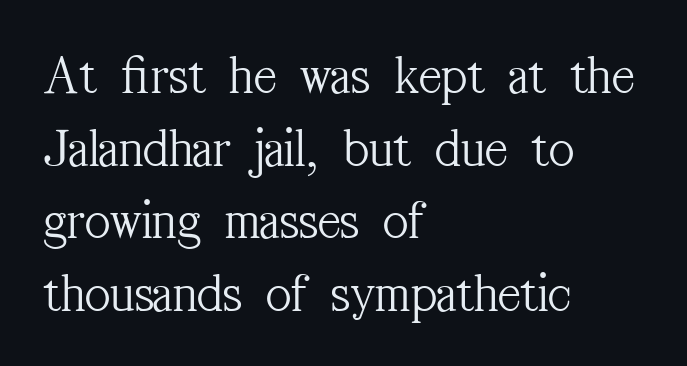
Q: Is the text bold? A: No.
Q: Is the text italic (slanted)? A: No, it is upright.
Q: Is the typeface a serif or a sans-serif typeface? A: Serif.
Q: Is the text underlined? A: No.
Q: How is the paragraph aligned? A: Left-aligned.
Q: Is the spacing between letters normal or unusually wide? A: Normal.
Q: Is the spacing between lines tight, normal or loose? A: Normal.
Q: Width (condensed, normal, or wide)? A: Condensed.
Q: Stroke contrast? A: Medium.
Q: x-height? A: Medium.
Q: Monospaced? A: No.
